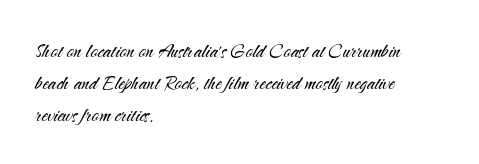
A bare baseline throughout the passage. Leftover space on each line is placed entirely after the last word. Regarding leading, the lines here are spaced in the standard way. Inter-character spacing is left at the font's built-in metrics. Compared with a typical body face, this is equally light or lighter still.
